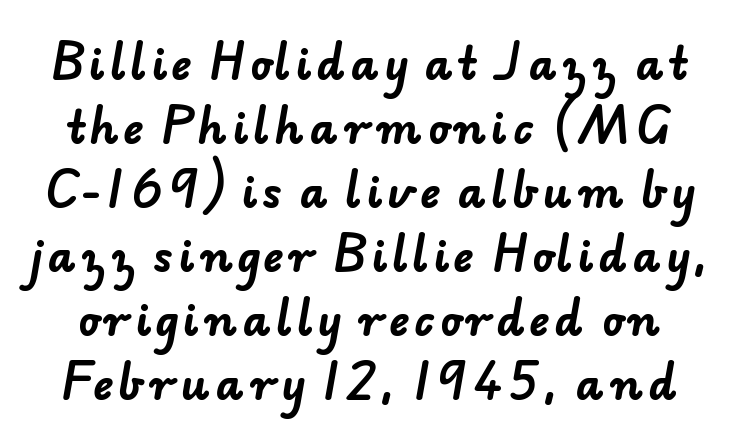
The rendering uses natural spacing where letterforms have individual widths. Are there feet on the stems? There aren't — it's a sans. The lines sit at an ordinary, default distance from one another. Honestly, there is no underline to notice here at all. I'd describe the lettering as bold — thick and assertive.
